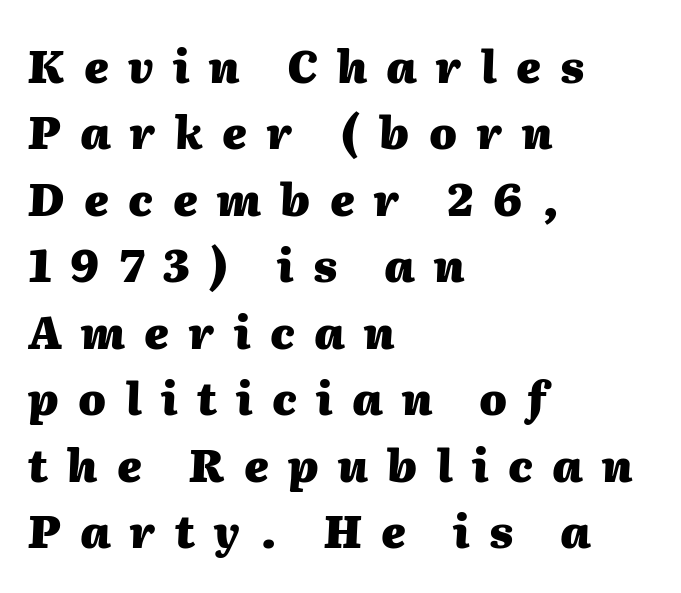
Any mark beneath the type? The region is blank. Short and long lines alike share a common starting point at left. These lines are rendered in a variable-pitch font. There is plenty of visible air inserted between adjacent glyphs. The specimen reads as italic at a glance.
